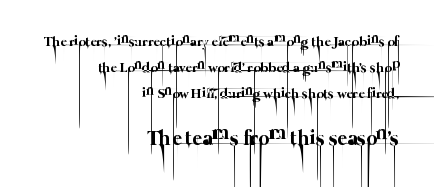
{"bold": "no", "underline": "no", "align": "right", "line_spacing_ratio": 1.85, "letter_spacing": "normal", "letter_spacing_em": 0.0, "larger_block": "second", "size_ratio": 1.5, "glyph_px": 21}
